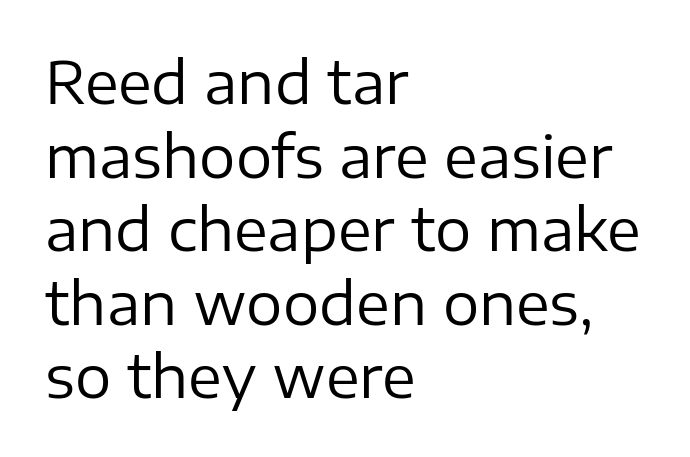
The rendering uses natural spacing where letterforms have individual widths. These lines are composed in type without serifs. Visually the block forms a straight wall on the left and a jagged coastline on the right. These glyphs show unthickened strokes, regular width or finer. There is no visible air inserted between adjacent glyphs. Students, observe: this is what conventionally led text looks like.
